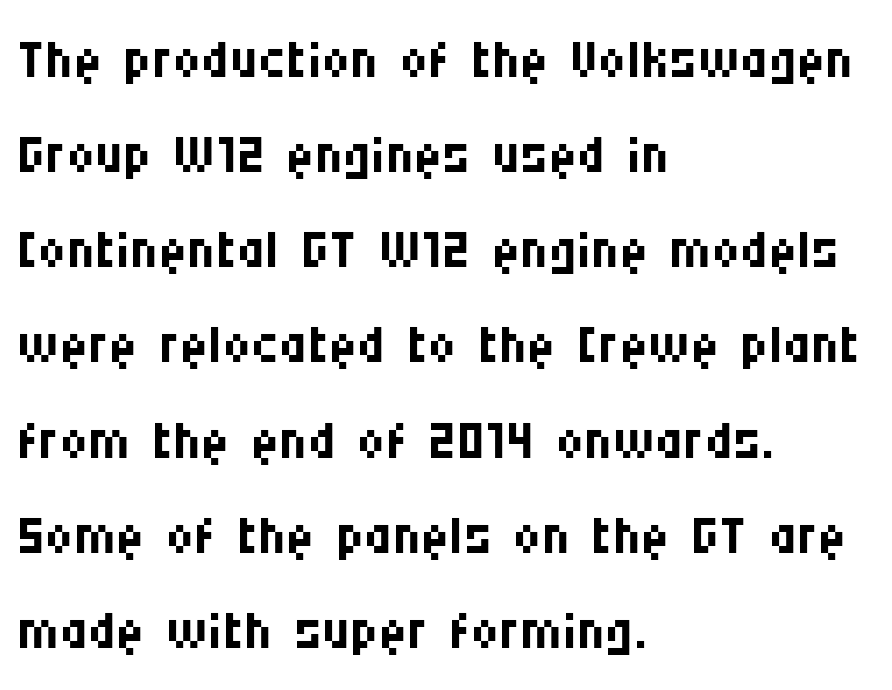
{"serif": "no", "italic": "no", "bold": "no", "weight": "regular", "width": "condensed", "stroke_contrast": "medium", "x_height": "large", "monospaced": "no", "underline": "no", "align": "left", "line_spacing_ratio": 1.22, "letter_spacing": "normal", "letter_spacing_em": 0.0, "glyph_px": 78}
